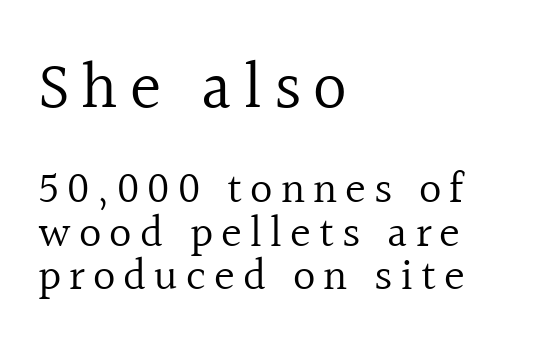
{"serif": "yes", "italic": "no", "bold": "no", "weight": "regular", "width": "normal", "x_height": "medium", "monospaced": "no", "underline": "no", "align": "left", "line_spacing": "tight", "line_spacing_ratio": 0.99, "larger_block": "first", "size_ratio": 1.5, "glyph_px": 66}
